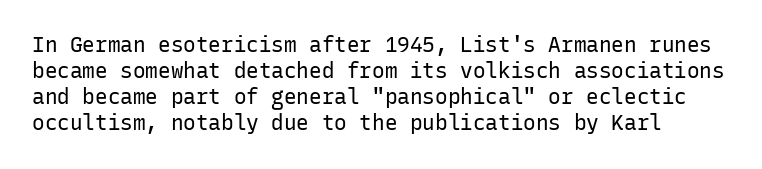
Q: Is the text bold? A: No.
Q: Is the text italic (slanted)? A: No, it is upright.
Q: Is the text underlined? A: No.
Q: Is the spacing between letters normal or unusually wide? A: Normal.
